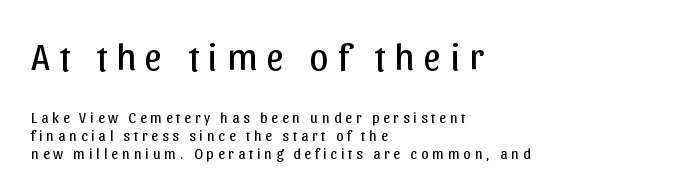
The specimen omits any rule beneath the text block's lines. The font family rendered here belongs to the sans-serif group. Larger block? The one above; the one below is distinctly smaller. Weight class: somewhere from thin through regular.
